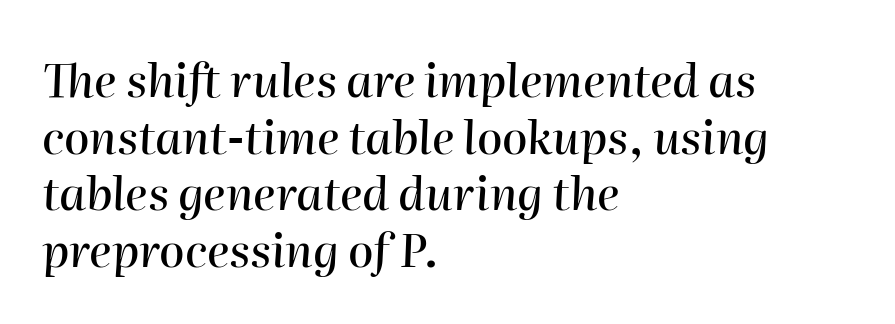
Q: Is the text italic (slanted)? A: Yes, it leans right by about 2 degrees.
Q: Is the text underlined? A: No.
Q: How is the paragraph aligned? A: Left-aligned.
Q: Is the spacing between letters normal or unusually wide? A: Normal.
Q: Width (condensed, normal, or wide)? A: Normal.
Q: Stroke contrast? A: High.
Q: x-height? A: Medium.
Q: Monospaced? A: No.
